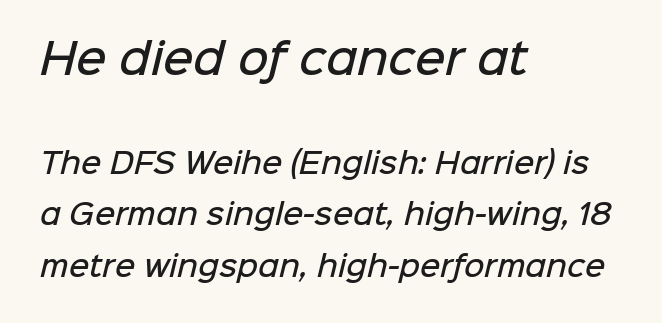
The image shows 42 px semibold sans-serif type; set left-aligned, line spacing 1.84x, normal letter spacing, not underlined; the first (top) block is 1.5x larger; low stroke contrast and a medium x-height.
